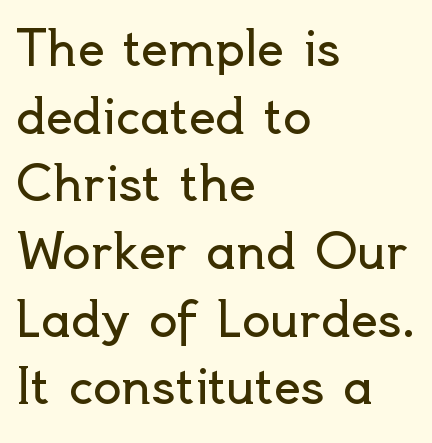
Ink coverage per letter is moderate at most. No extra tracking has been applied to these lines. The text block is weighted toward the left margin, trailing off unevenly rightward. Underlining? Definitely not there. Does the lettering tilt? It doesn't — this is upright. Regarding serifs, this sample does without them.
